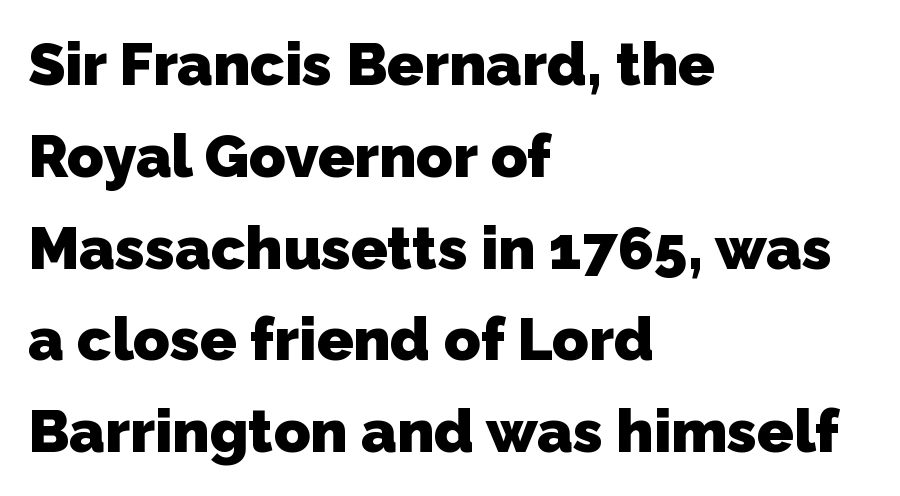
The image shows 60 px heavy sans-serif type; set left-aligned, normal line spacing (1.53x), normal letter spacing, not underlined; low stroke contrast and a medium x-height.
